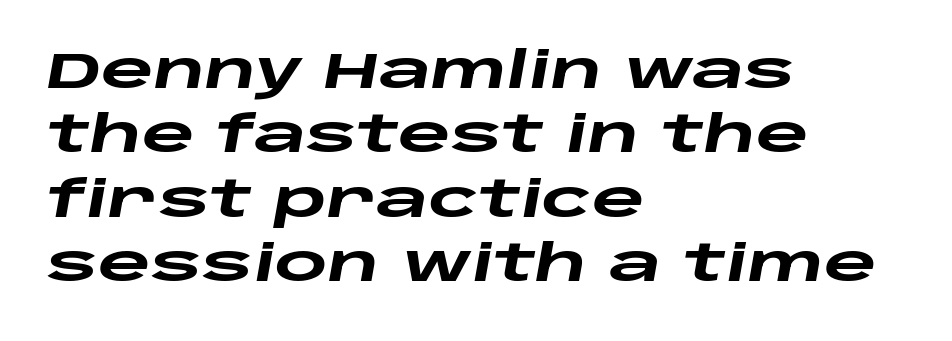
Q: Is the text bold? A: Yes.
Q: Is the text italic (slanted)? A: Yes, it leans right by about 10 degrees.
Q: Is the text underlined? A: No.
Q: How is the paragraph aligned? A: Left-aligned.
Q: Is the spacing between letters normal or unusually wide? A: Normal.
Q: Is the spacing between lines tight, normal or loose? A: Normal.
Q: Width (condensed, normal, or wide)? A: Wide.
Q: Stroke contrast? A: Low.
Q: x-height? A: Large.
Q: Monospaced? A: No.
